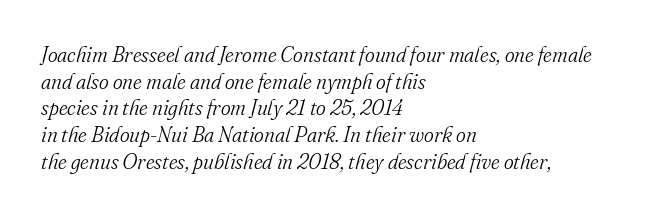
There's an unmistakable incline to the writing here. Typeset ragged right — the left edge is the straight one. Weight: regular or lighter. Tracking value appears to be zero — textbook default spacing. How would I describe the line gaps? Plain and ordinary. Anything drawn beneath the words? Only blank space.
